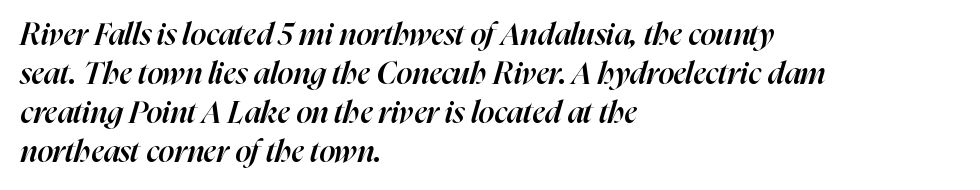
The image shows 31 px semibold type, italic (leaning right); set left-aligned, normal line spacing (1.26x), normal letter spacing, not underlined; high stroke contrast and a medium x-height.
